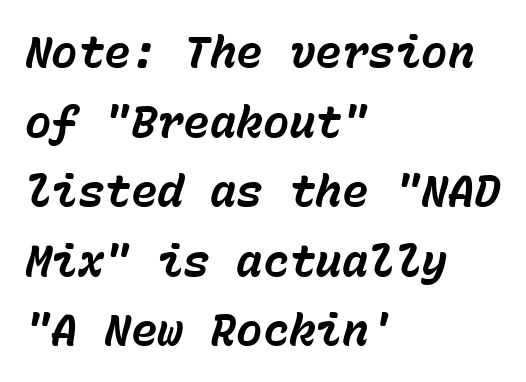
Q: Is the text bold? A: Yes.
Q: Is the text italic (slanted)? A: Yes, it leans right by about 15 degrees.
Q: Is the text underlined? A: No.
Q: How is the paragraph aligned? A: Left-aligned.
Q: Is the spacing between letters normal or unusually wide? A: Normal.
Q: Is the spacing between lines tight, normal or loose? A: Normal.
Q: Width (condensed, normal, or wide)? A: Normal.
Q: Stroke contrast? A: Low.
Q: x-height? A: Medium.
Q: Monospaced? A: Yes.
